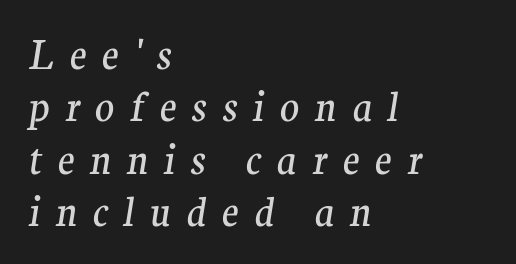
Q: Is the text bold? A: No.
Q: Is the text italic (slanted)? A: Yes, it leans right by about 9 degrees.
Q: Is the typeface a serif or a sans-serif typeface? A: Serif.
Q: Is the text underlined? A: No.
Q: How is the paragraph aligned? A: Left-aligned.
Q: Is the spacing between letters normal or unusually wide? A: Unusually wide.
Q: Is the spacing between lines tight, normal or loose? A: Normal.
Q: Width (condensed, normal, or wide)? A: Normal.
Q: Stroke contrast? A: Medium.
Q: x-height? A: Medium.
Q: Monospaced? A: No.
